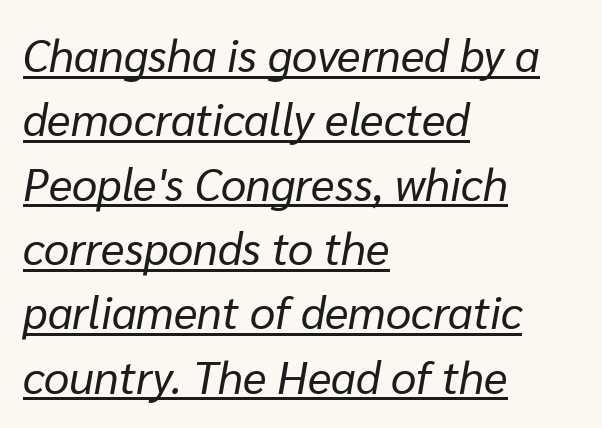
The image shows 45 px regular-weight type, italic (leaning right); set left-aligned, normal line spacing (1.43x), normal letter spacing, underlined; low stroke contrast and a medium x-height.
